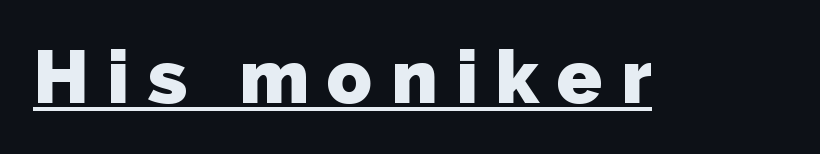
Q: Is the text bold? A: Yes.
Q: Is the typeface a serif or a sans-serif typeface? A: Sans-serif.
Q: Is the text underlined? A: Yes.
Q: Is the spacing between letters normal or unusually wide? A: Unusually wide.
Q: Width (condensed, normal, or wide)? A: Normal.
Q: Stroke contrast? A: Low.
Q: x-height? A: Medium.
Q: Monospaced? A: No.
